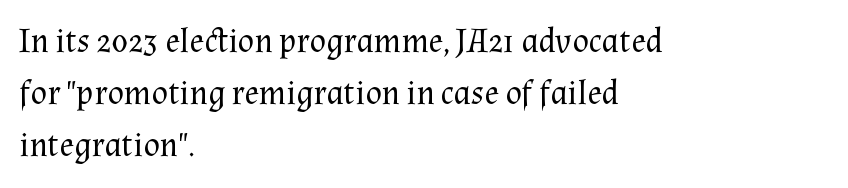
{"italic": "no", "bold": "no", "weight": "regular", "width": "normal", "stroke_contrast": "medium", "x_height": "medium", "monospaced": "no", "underline": "no", "align": "left", "line_spacing": "normal", "line_spacing_ratio": 1.53, "letter_spacing": "normal", "letter_spacing_em": 0.0, "glyph_px": 34}
